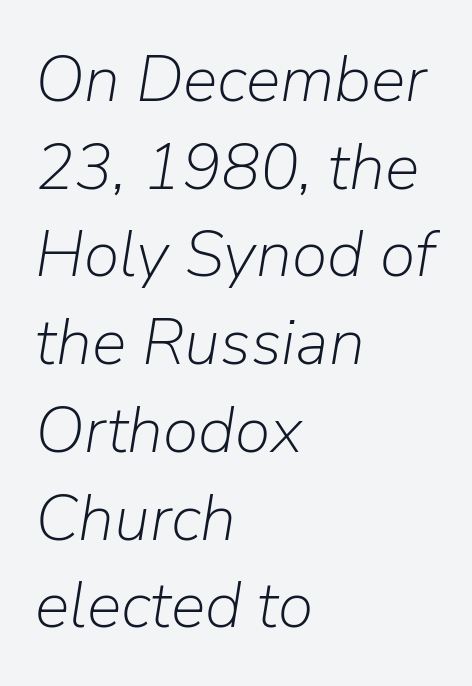
The image shows 65 px light type, italic (leaning right); set left-aligned, normal line spacing (1.35x), normal letter spacing, not underlined; low stroke contrast and a medium x-height.
